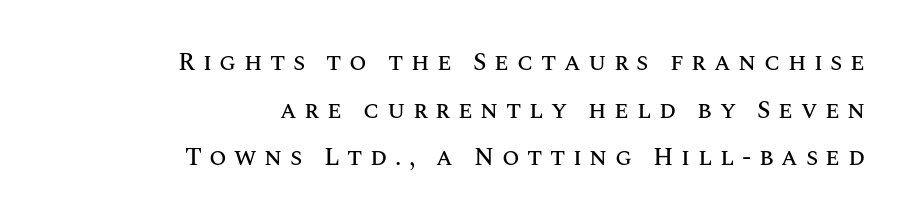
Q: Is the text italic (slanted)? A: No, it is upright.
Q: Is the text underlined? A: No.
Q: How is the paragraph aligned? A: Right-aligned.
Q: Is the spacing between letters normal or unusually wide? A: Unusually wide.
Q: Is the spacing between lines tight, normal or loose? A: Loose.
